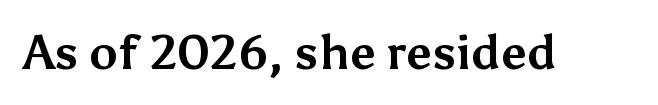
Q: Is the text bold? A: Yes.
Q: Is the text italic (slanted)? A: No, it is upright.
Q: Is the typeface a serif or a sans-serif typeface? A: Sans-serif.
Q: Is the text underlined? A: No.
Q: Is the spacing between letters normal or unusually wide? A: Normal.
Q: Width (condensed, normal, or wide)? A: Normal.
Q: Stroke contrast? A: Medium.
Q: x-height? A: Medium.
Q: Monospaced? A: No.
